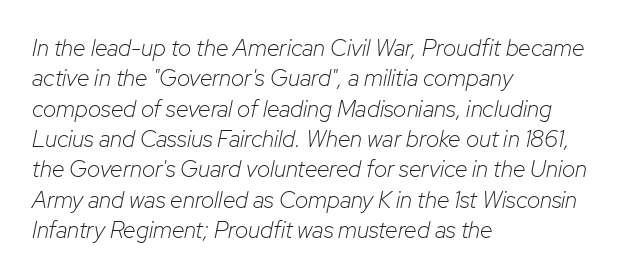
What's the leading like? Ordinary, nothing unusual. The weight tops out at a normal text grade. The gaps between neighbouring characters are ordinary and unremarkable. If you drew a ruler down the left edge, every line would touch it. Plain, unruled lines of type.
